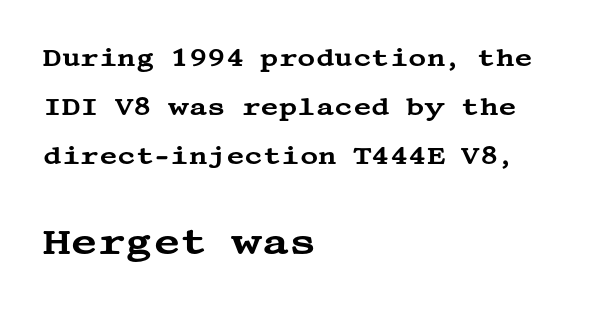
{"serif": "yes", "italic": "no", "width": "wide", "stroke_contrast": "medium", "x_height": "large", "underline": "no", "align": "left", "line_spacing": "loose", "line_spacing_ratio": 1.97, "letter_spacing": "normal", "letter_spacing_em": 0.0, "larger_block": "second", "size_ratio": 1.48, "glyph_px": 37}
